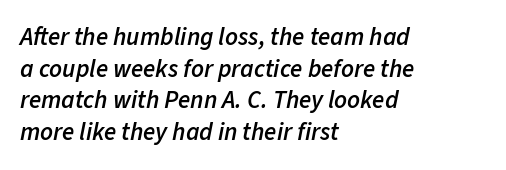
The image shows 25 px text type, italic (leaning right); set left-aligned, normal line spacing (1.27x), normal letter spacing, not underlined.
